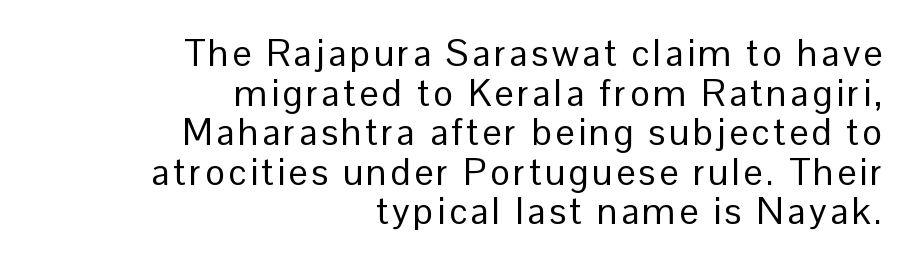
Q: Is the text bold? A: No.
Q: Is the text italic (slanted)? A: No, it is upright.
Q: Is the typeface a serif or a sans-serif typeface? A: Sans-serif.
Q: Is the text underlined? A: No.
Q: How is the paragraph aligned? A: Right-aligned.
Q: Is the spacing between lines tight, normal or loose? A: Tight.
Q: Width (condensed, normal, or wide)? A: Normal.
Q: Stroke contrast? A: Low.
Q: x-height? A: Medium.
Q: Monospaced? A: No.
